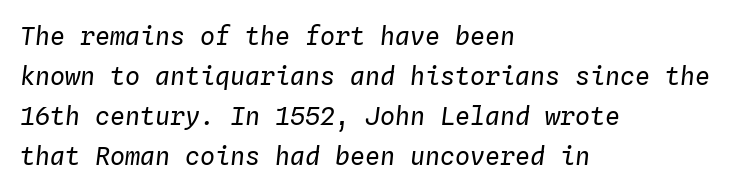
The image shows 25 px text type, italic (leaning right); set left-aligned, normal line spacing (1.6x), normal letter spacing, not underlined.
